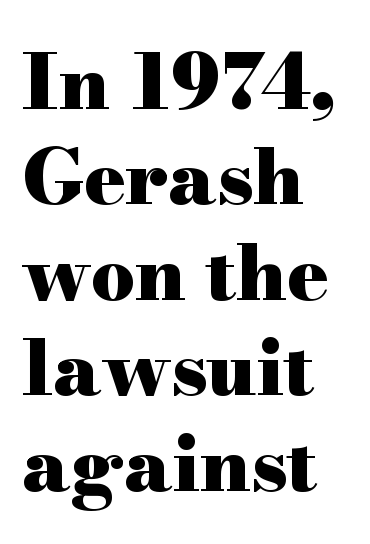
Q: Is the text bold? A: Yes.
Q: Is the text italic (slanted)? A: No, it is upright.
Q: Is the typeface a serif or a sans-serif typeface? A: Serif.
Q: Is the text underlined? A: No.
Q: How is the paragraph aligned? A: Left-aligned.
Q: Is the spacing between letters normal or unusually wide? A: Normal.
Q: Width (condensed, normal, or wide)? A: Wide.
Q: Stroke contrast? A: High.
Q: x-height? A: Small.
Q: Monospaced? A: No.
